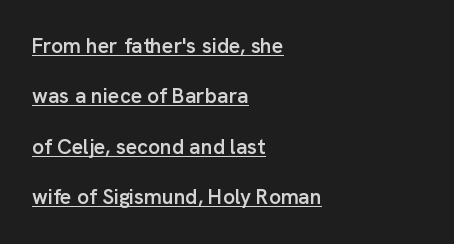
The paragraph shown leans on its left margin. The vertical gap from one line to the next is large. The gaps between neighbouring characters are ordinary and unremarkable. Characters remain perfectly vertical along every line.
